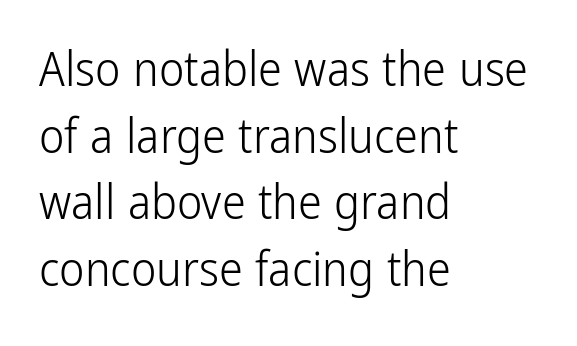
{"serif": "no", "italic": "no", "bold": "no", "weight": "light", "width": "condensed", "stroke_contrast": "low", "x_height": "medium", "monospaced": "no", "underline": "no", "align": "left", "line_spacing": "normal", "line_spacing_ratio": 1.39, "letter_spacing": "normal", "letter_spacing_em": 0.0, "glyph_px": 48}
